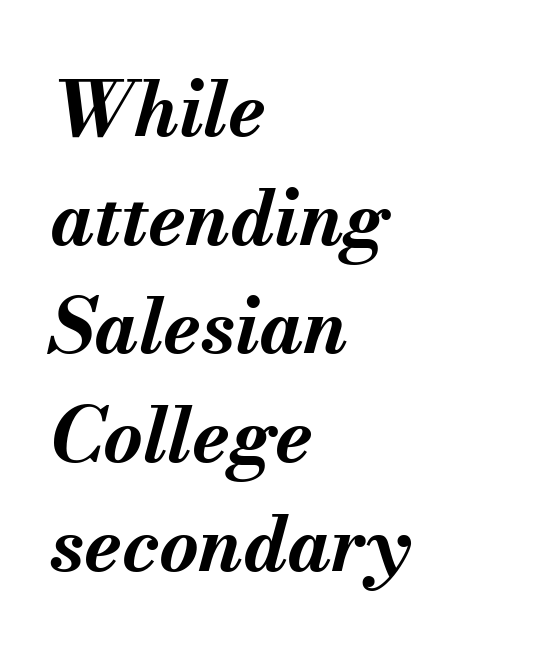
Q: Is the text bold? A: Yes.
Q: Is the text italic (slanted)? A: Yes, it leans right by about 13 degrees.
Q: Is the text underlined? A: No.
Q: How is the paragraph aligned? A: Left-aligned.
Q: Is the spacing between letters normal or unusually wide? A: Normal.
Q: Is the spacing between lines tight, normal or loose? A: Normal.
Q: Width (condensed, normal, or wide)? A: Normal.
Q: Stroke contrast? A: Medium.
Q: x-height? A: Small.
Q: Monospaced? A: No.
